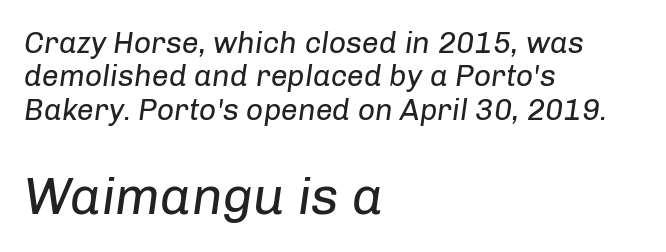
These two chunks differ in scale, with the bottom chunk taking the larger measure. Letters rest on an invisible, unmarked baseline. The axis of the letterforms is tilted away from vertical. Glyph-to-glyph distance matches everyday printed text. A quiet, ordinary-to-light weight characterises the typeface.
